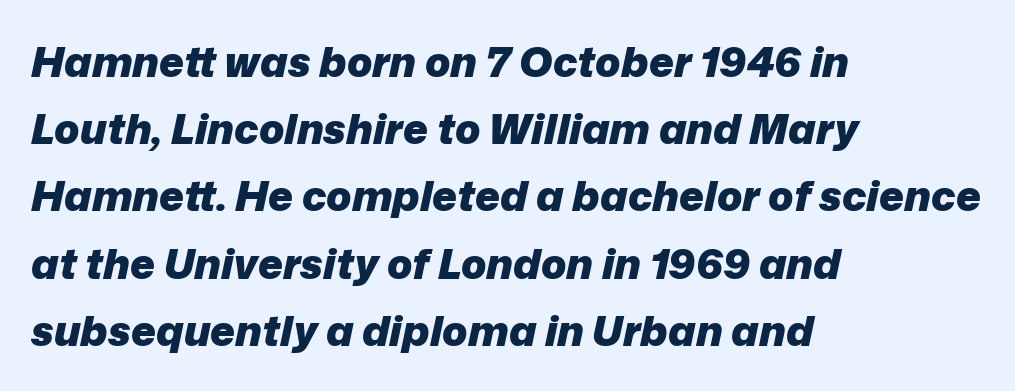
Q: Is the text bold? A: Yes.
Q: Is the text italic (slanted)? A: Yes, it leans right by about 12 degrees.
Q: Is the text underlined? A: No.
Q: How is the paragraph aligned? A: Left-aligned.
Q: Is the spacing between letters normal or unusually wide? A: Normal.
Q: Is the spacing between lines tight, normal or loose? A: Normal.
Q: Width (condensed, normal, or wide)? A: Normal.
Q: Stroke contrast? A: Low.
Q: x-height? A: Medium.
Q: Monospaced? A: No.
